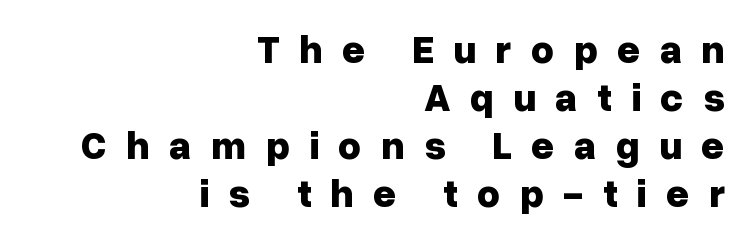
Here the designer chose a conventional face with non-uniform glyph widths. Every row of glyphs terminates at an identical x-position on the right. The strip under each line holds only bare page. Heavy, bold letterforms.
